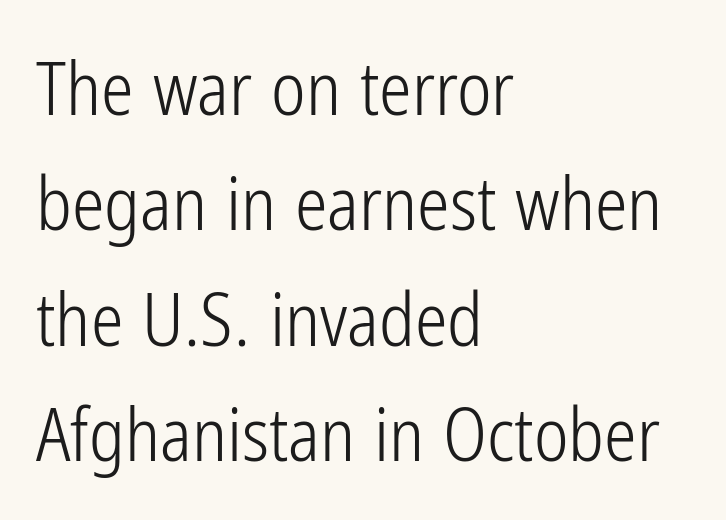
{"serif": "no", "italic": "no", "bold": "no", "weight": "light", "width": "condensed", "stroke_contrast": "low", "x_height": "medium", "monospaced": "no", "underline": "no", "align": "left", "line_spacing": "normal", "line_spacing_ratio": 1.58, "letter_spacing": "normal", "letter_spacing_em": 0.0, "glyph_px": 73}
